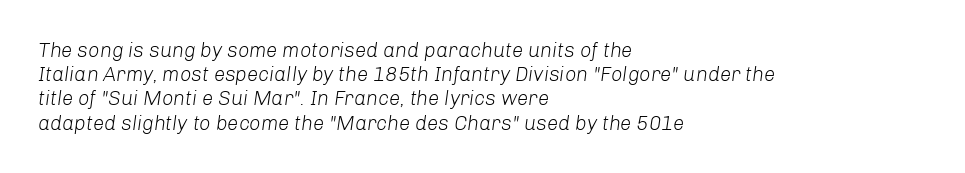
{"italic": "yes", "lean": "right", "slant_degrees": 8, "bold": "no", "underline": "no", "align": "left", "line_spacing_ratio": 1.21, "letter_spacing": "normal", "letter_spacing_em": 0.0, "glyph_px": 20}
